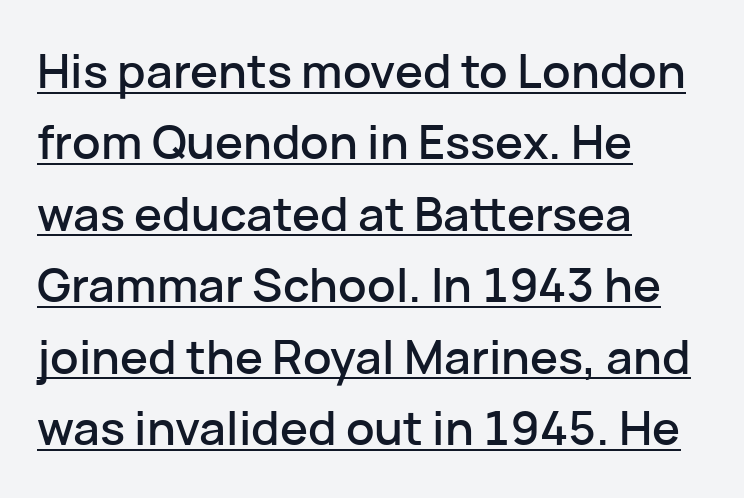
The image shows 47 px sans-serif type, upright; set left-aligned, normal line spacing (1.52x), normal letter spacing, underlined; low stroke contrast and a medium x-height.
